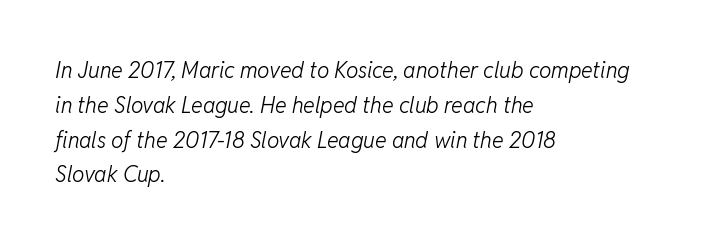
{"italic": "yes", "lean": "right", "slant_degrees": 11, "bold": "no", "underline": "no", "align": "left", "line_spacing": "normal", "line_spacing_ratio": 1.58, "letter_spacing": "normal", "letter_spacing_em": 0.0, "glyph_px": 22}
